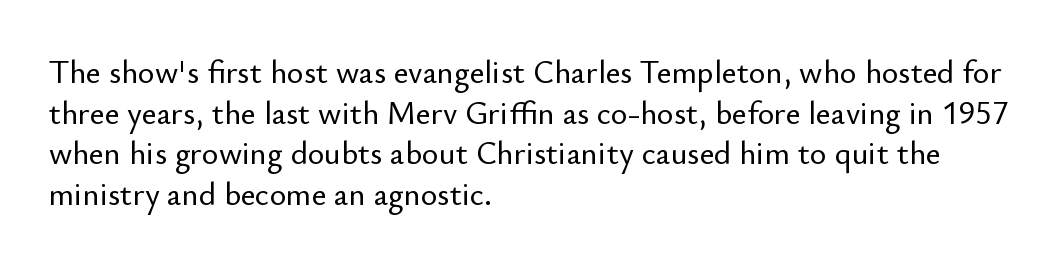
{"serif": "no", "italic": "no", "width": "normal", "stroke_contrast": "low", "x_height": "small", "monospaced": "no", "underline": "no", "align": "left", "line_spacing": "normal", "line_spacing_ratio": 1.27, "letter_spacing": "normal", "letter_spacing_em": 0.0, "glyph_px": 32}
